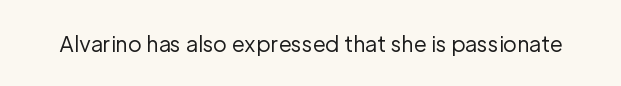
The image shows 21 px text type, upright; set normal letter spacing, not underlined.
